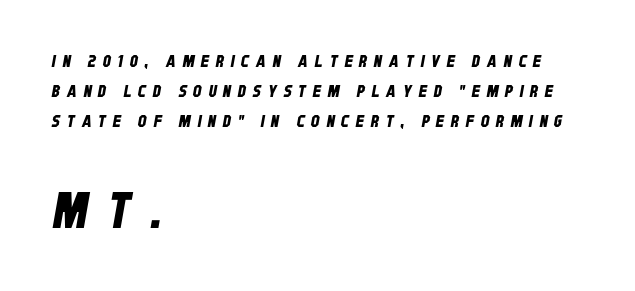
{"serif": "no", "width": "condensed", "stroke_contrast": "low", "x_height": "large", "monospaced": "no", "underline": "no", "align": "left", "line_spacing_ratio": 1.77, "letter_spacing": "wide", "letter_spacing_em": 0.4, "larger_block": "second", "size_ratio": 2.94, "glyph_px": 50}
